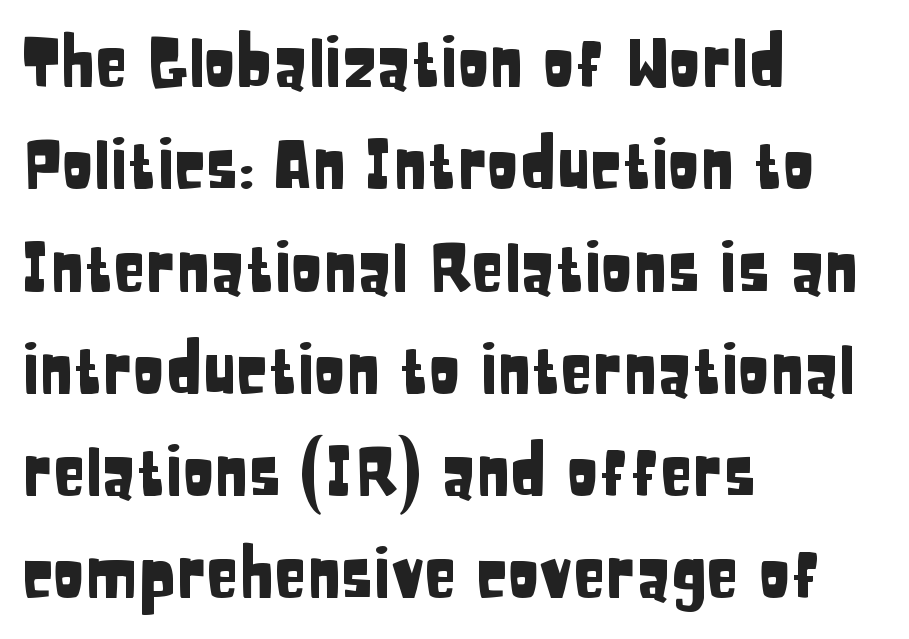
Q: Is the text italic (slanted)? A: No, it is upright.
Q: Is the typeface a serif or a sans-serif typeface? A: Sans-serif.
Q: Is the text underlined? A: No.
Q: How is the paragraph aligned? A: Left-aligned.
Q: Is the spacing between letters normal or unusually wide? A: Normal.
Q: Is the spacing between lines tight, normal or loose? A: Normal.
Q: Width (condensed, normal, or wide)? A: Condensed.
Q: Stroke contrast? A: Low.
Q: x-height? A: Large.
Q: Monospaced? A: No.
